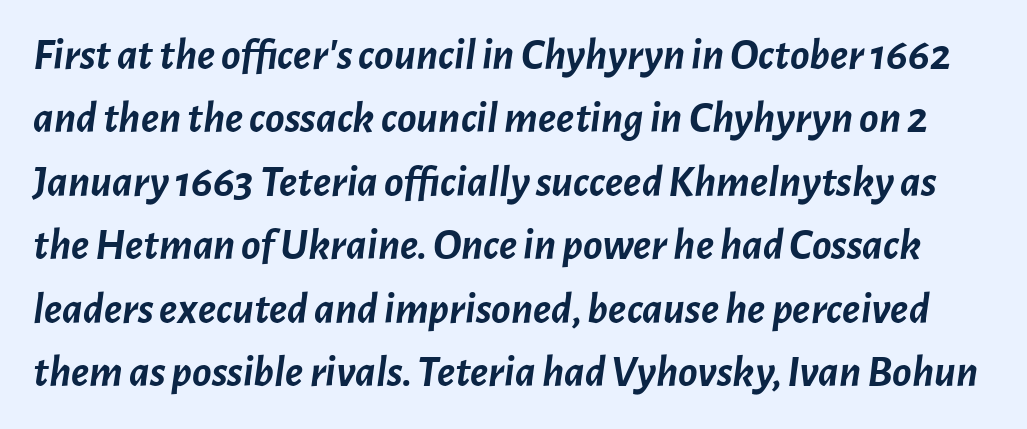
The image shows 45 px semibold type, italic (leaning right); set normal line spacing (1.41x), normal letter spacing, not underlined; low stroke contrast and a medium x-height.
